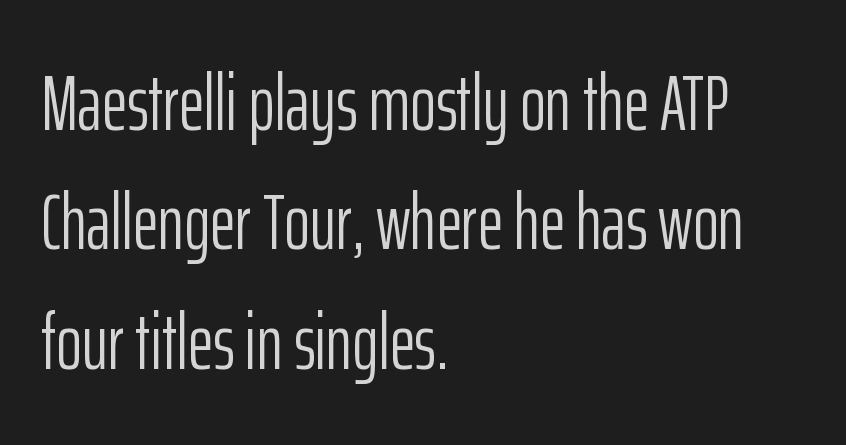
{"serif": "no", "italic": "no", "bold": "no", "weight": "light", "width": "condensed", "stroke_contrast": "low", "x_height": "medium", "monospaced": "no", "underline": "no", "align": "left", "line_spacing": "normal", "line_spacing_ratio": 1.53, "letter_spacing": "normal", "letter_spacing_em": 0.0, "glyph_px": 78}
